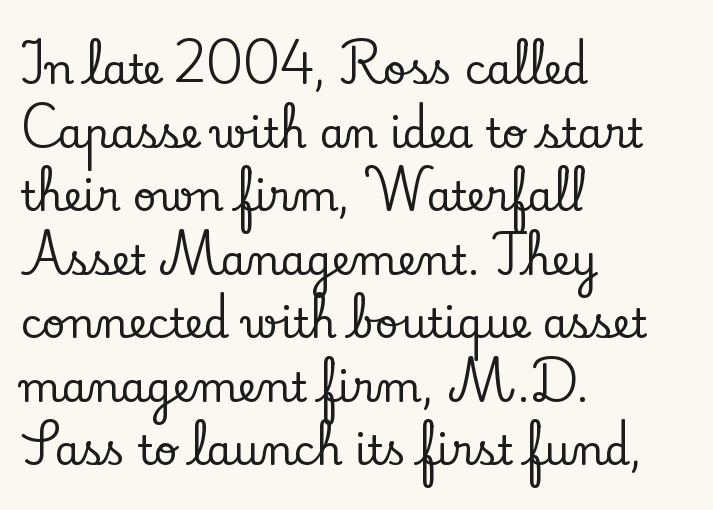
Q: Is the text italic (slanted)? A: No, it is upright.
Q: Is the typeface a serif or a sans-serif typeface? A: Serif.
Q: Is the text underlined? A: No.
Q: How is the paragraph aligned? A: Left-aligned.
Q: Is the spacing between letters normal or unusually wide? A: Normal.
Q: Is the spacing between lines tight, normal or loose? A: Normal.
Q: Width (condensed, normal, or wide)? A: Normal.
Q: Stroke contrast? A: Low.
Q: x-height? A: Small.
Q: Monospaced? A: No.
